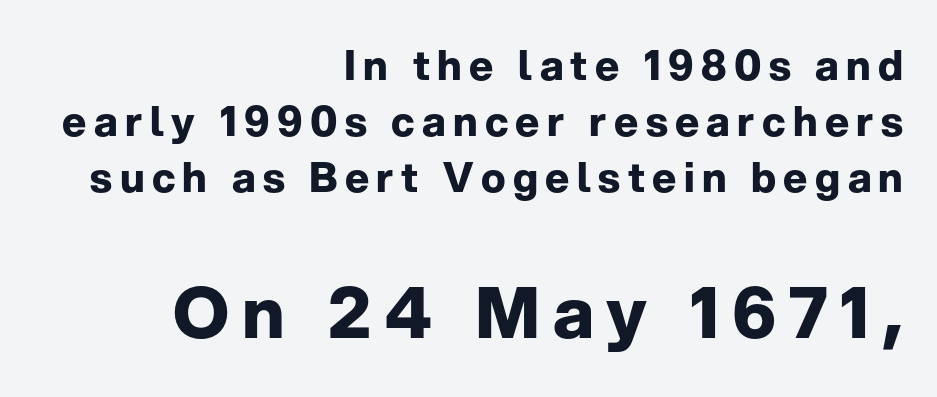
The image shows 71 px bold sans-serif type, upright; set right-aligned, normal line spacing (1.37x), not underlined; the second (bottom) block is 1.73x larger; low stroke contrast and a medium x-height.
